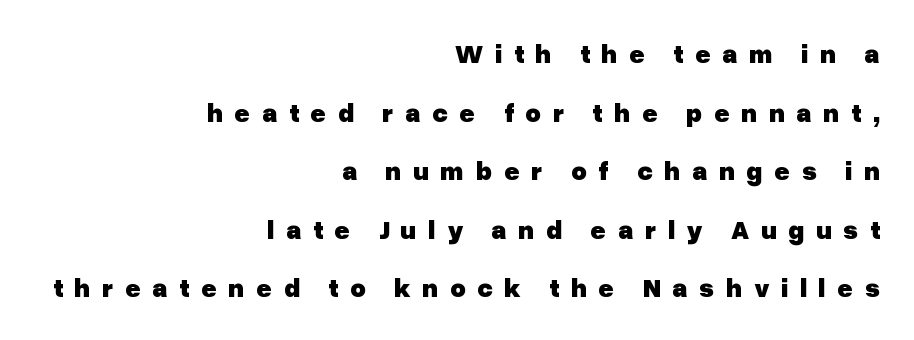
Q: Is the text bold? A: Yes.
Q: Is the text italic (slanted)? A: No, it is upright.
Q: Is the text underlined? A: No.
Q: How is the paragraph aligned? A: Right-aligned.
Q: Is the spacing between letters normal or unusually wide? A: Unusually wide.
Q: Is the spacing between lines tight, normal or loose? A: Loose.
